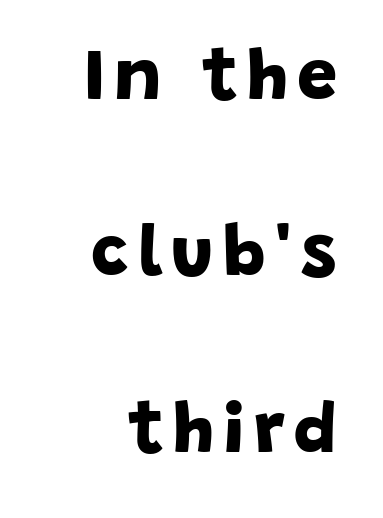
{"serif": "no", "bold": "yes", "weight": "bold", "width": "normal", "stroke_contrast": "low", "x_height": "large", "monospaced": "no", "underline": "no", "align": "right", "line_spacing": "loose", "line_spacing_ratio": 2.45, "glyph_px": 72}
